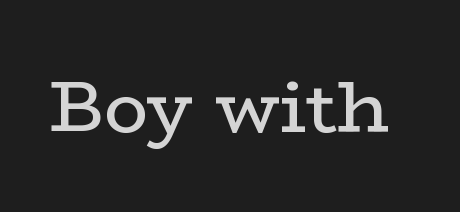
Type without underlining. Compared with typical body copy, the letter spacing here is the same. Weight: in the light-to-regular range. A typesetter would label this face a serif. You could not count columns in this text — the font is proportionally spaced. Unlike italic type, these characters show no tilt at all.
